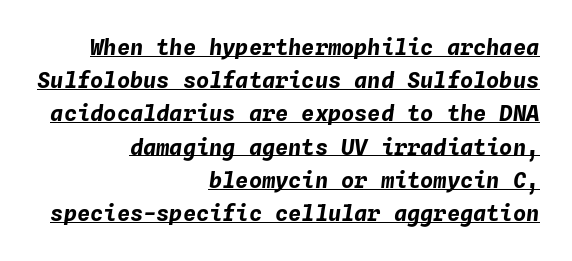
{"italic": "yes", "lean": "right", "slant_degrees": 4, "bold": "yes", "underline": "yes", "align": "right", "line_spacing": "normal", "line_spacing_ratio": 1.51, "letter_spacing": "normal", "letter_spacing_em": 0.0, "glyph_px": 22}
